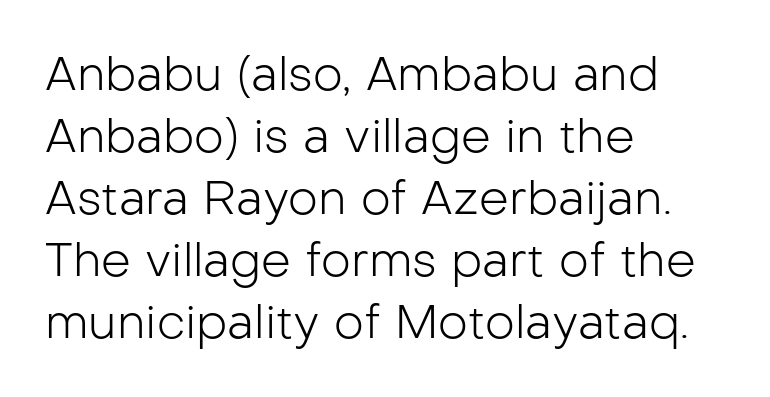
The rag falls on the right side of this text block. What stands out about the letter spacing? Nothing — it is the standard amount. This rendering features lettering with no underline. Does the lettering tilt? It doesn't — this is upright. One glance says typical: line gaps are just what's usual. Examine the stroke ends and you'll find no serifs.
